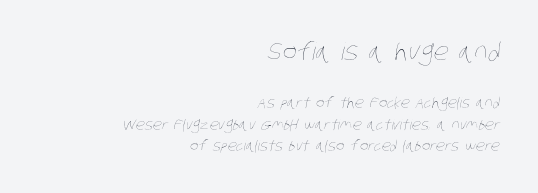
Q: Is the text bold? A: No.
Q: Is the text underlined? A: No.
Q: How is the paragraph aligned? A: Right-aligned.
Q: Is the spacing between letters normal or unusually wide? A: Normal.
Q: Is the spacing between lines tight, normal or loose? A: Normal.
Q: Which block of text is set in a larger size, the first (top) or the second (bottom)? A: The first (top) one.
